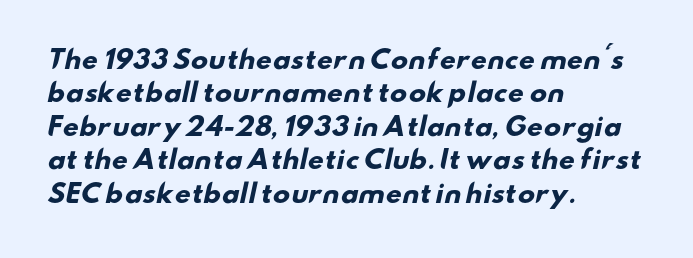
Q: Is the text bold? A: Yes.
Q: Is the text underlined? A: No.
Q: How is the paragraph aligned? A: Left-aligned.
Q: Is the spacing between letters normal or unusually wide? A: Normal.
Q: Is the spacing between lines tight, normal or loose? A: Normal.
